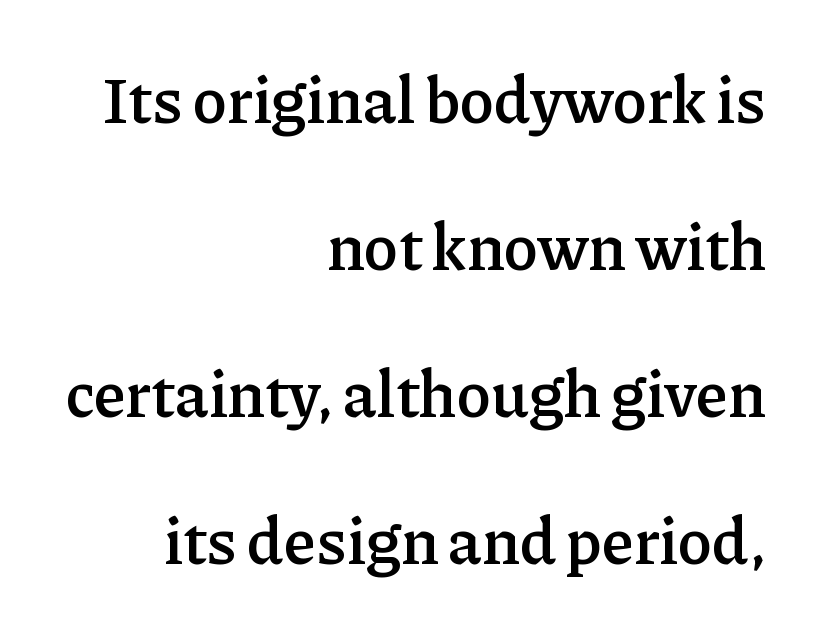
{"serif": "yes", "italic": "no", "bold": "semi", "weight": "semibold", "width": "normal", "stroke_contrast": "low", "x_height": "medium", "monospaced": "no", "underline": "no", "align": "right", "line_spacing": "loose", "line_spacing_ratio": 2.26, "letter_spacing": "normal", "letter_spacing_em": 0.0, "glyph_px": 65}
